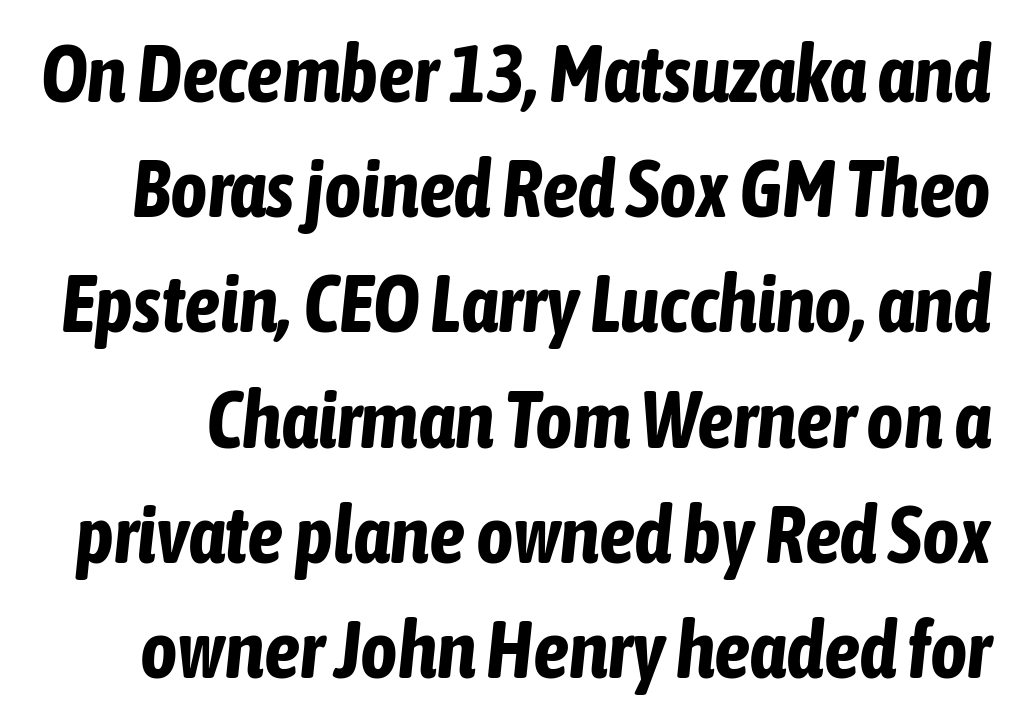
The image shows 80 px bold, condensed type, italic (leaning right); set normal line spacing (1.44x), normal letter spacing, not underlined; low stroke contrast and a medium x-height.
